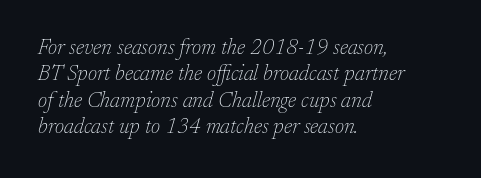
The image shows 21 px text type, italic (leaning right); set left-aligned, normal line spacing (1.26x), normal letter spacing, not underlined.
